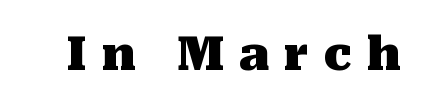
Q: Is the text bold? A: Yes.
Q: Is the text italic (slanted)? A: No, it is upright.
Q: Is the typeface a serif or a sans-serif typeface? A: Serif.
Q: Is the text underlined? A: No.
Q: Is the spacing between letters normal or unusually wide? A: Unusually wide.
Q: Width (condensed, normal, or wide)? A: Normal.
Q: Stroke contrast? A: Medium.
Q: x-height? A: Medium.
Q: Monospaced? A: No.
